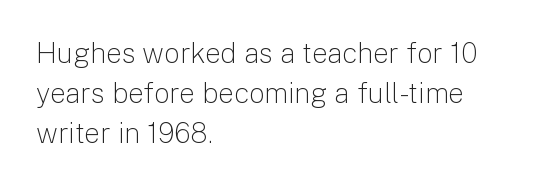
Upright lettering throughout. Compared with a centered layout, this one pins lines to the left instead. The line texture is even and compact thanks to regular tracking. Look at the bottom of the vertical strokes: they stop flat, with no serifs. The face used here is proportionally spaced, like ordinary book or web type. Summary of weight: not heavy and not bold.
